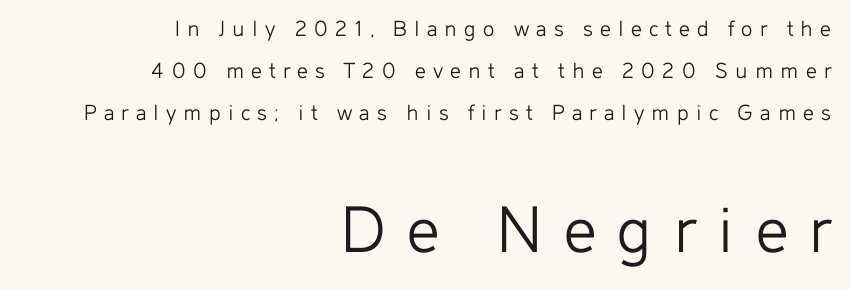
Q: Is the text bold? A: No.
Q: Is the text italic (slanted)? A: No, it is upright.
Q: Is the typeface a serif or a sans-serif typeface? A: Sans-serif.
Q: Is the text underlined? A: No.
Q: How is the paragraph aligned? A: Right-aligned.
Q: Is the spacing between letters normal or unusually wide? A: Unusually wide.
Q: Which block of text is set in a larger size, the first (top) or the second (bottom)? A: The second (bottom) one.
Q: Width (condensed, normal, or wide)? A: Normal.
Q: Stroke contrast? A: Low.
Q: x-height? A: Medium.
Q: Monospaced? A: No.
